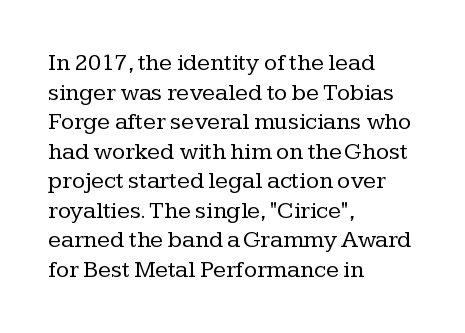
Words appear dense and cohesive because spacing is normal. Stem width sits at or under what a default text font uses. Honestly, there is no underline to notice here at all. The lettering stays uniformly vertical, giving the passage a roman look.
